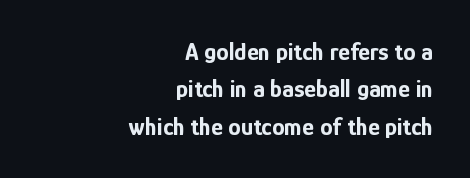
Q: Is the text bold? A: Yes.
Q: Is the text italic (slanted)? A: No, it is upright.
Q: Is the text underlined? A: No.
Q: How is the paragraph aligned? A: Right-aligned.
Q: Is the spacing between letters normal or unusually wide? A: Normal.
Q: Is the spacing between lines tight, normal or loose? A: Normal.
